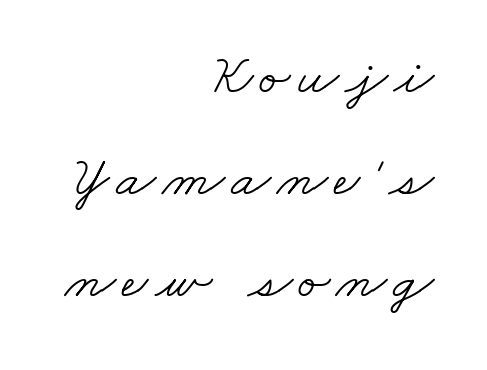
Q: Is the text bold? A: No.
Q: Is the typeface a serif or a sans-serif typeface? A: Serif.
Q: Is the text underlined? A: No.
Q: How is the paragraph aligned? A: Right-aligned.
Q: Width (condensed, normal, or wide)? A: Wide.
Q: Stroke contrast? A: Low.
Q: x-height? A: Small.
Q: Monospaced? A: No.
